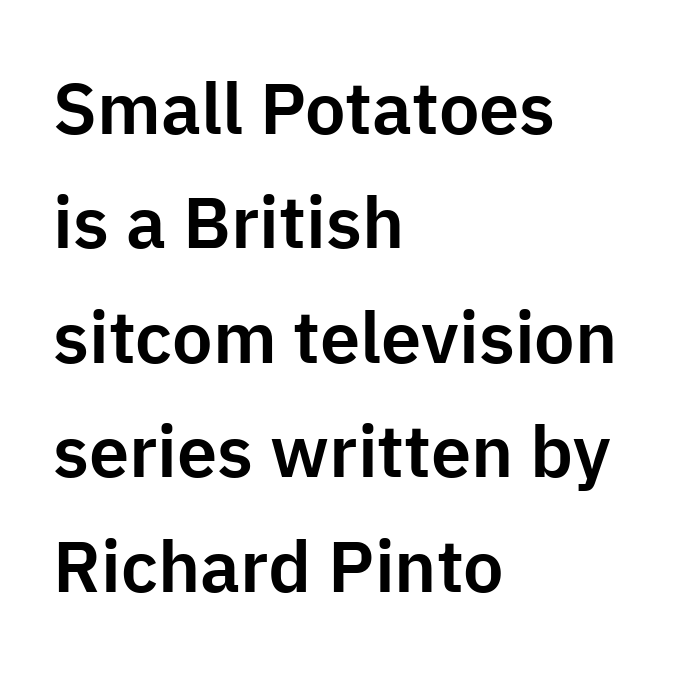
{"serif": "no", "italic": "no", "width": "normal", "stroke_contrast": "low", "x_height": "medium", "monospaced": "no", "underline": "no", "align": "left", "line_spacing": "normal", "line_spacing_ratio": 1.59, "letter_spacing": "normal", "letter_spacing_em": 0.0, "glyph_px": 72}
